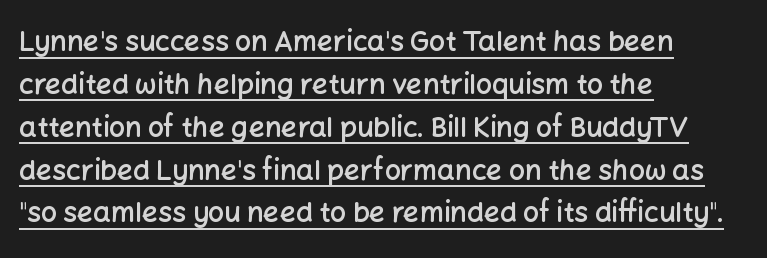
The image shows 28 px semibold sans-serif type, upright; set left-aligned, normal line spacing (1.53x), normal letter spacing, underlined; low stroke contrast and a medium x-height.
